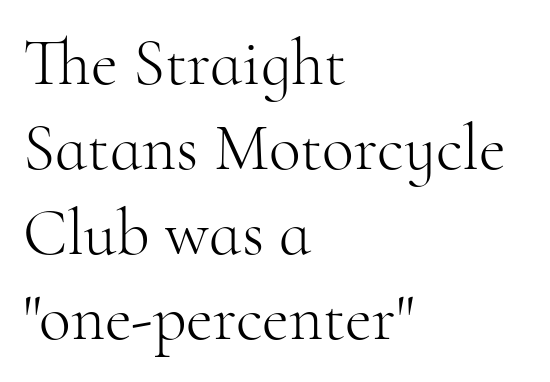
Q: Is the text bold? A: No.
Q: Is the text italic (slanted)? A: No, it is upright.
Q: Is the typeface a serif or a sans-serif typeface? A: Serif.
Q: Is the text underlined? A: No.
Q: How is the paragraph aligned? A: Left-aligned.
Q: Is the spacing between letters normal or unusually wide? A: Normal.
Q: Is the spacing between lines tight, normal or loose? A: Normal.
Q: Width (condensed, normal, or wide)? A: Normal.
Q: Stroke contrast? A: High.
Q: x-height? A: Small.
Q: Monospaced? A: No.
